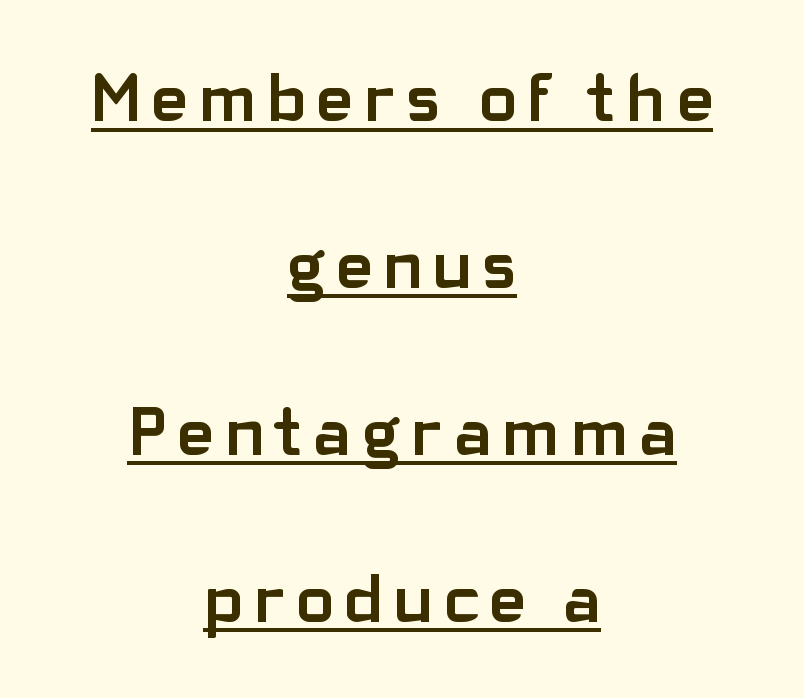
Q: Is the text bold? A: Yes.
Q: Is the text italic (slanted)? A: No, it is upright.
Q: Is the typeface a serif or a sans-serif typeface? A: Sans-serif.
Q: Is the text underlined? A: Yes.
Q: How is the paragraph aligned? A: Centered.
Q: Is the spacing between lines tight, normal or loose? A: Loose.
Q: Width (condensed, normal, or wide)? A: Normal.
Q: Stroke contrast? A: Low.
Q: x-height? A: Medium.
Q: Monospaced? A: No.
